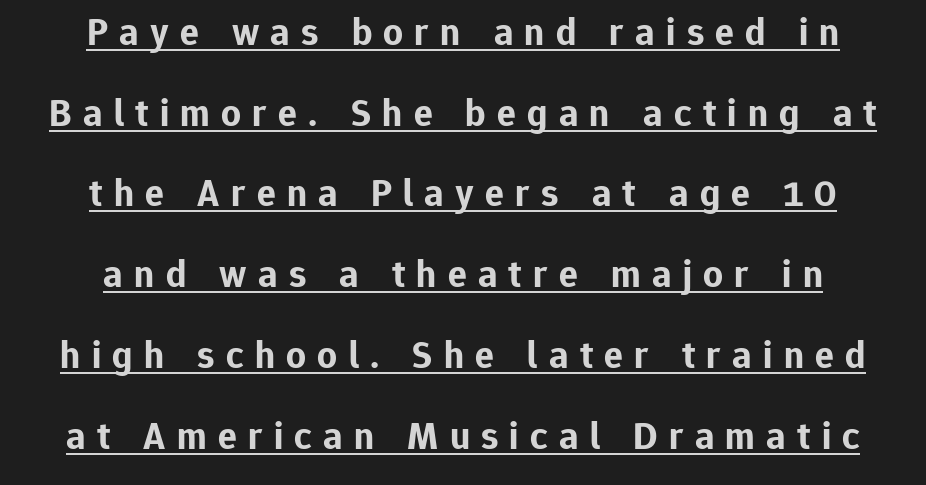
The image shows 39 px bold sans-serif type, upright; set loose line spacing (2.07x), unusually wide letter spacing (+0.29 em), underlined; low stroke contrast and a medium x-height.
